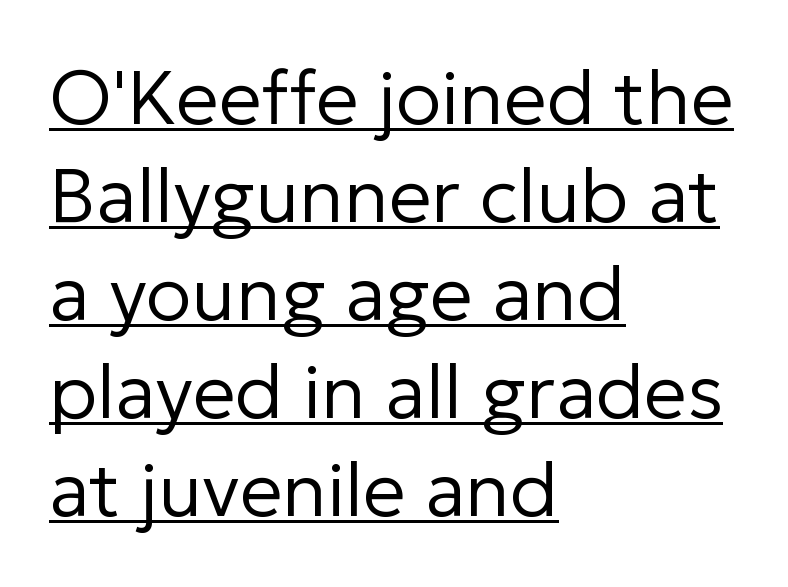
Bold? No — there's no thickening of the strokes. Every character sits straight up, as roman type does. The line-height multiplier appears to be the usual default. Typographically, this falls in the sans-serif category. Varying glyph widths throughout — classic text-font behaviour. One-word summary of the alignment: left.
